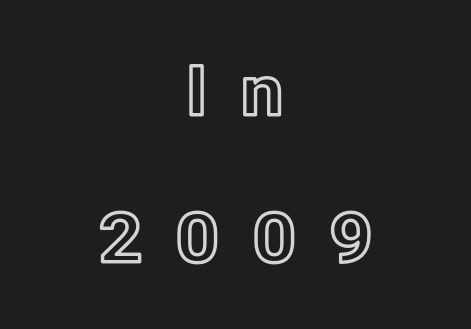
Q: Is the text italic (slanted)? A: No, it is upright.
Q: Is the text underlined? A: No.
Q: How is the paragraph aligned? A: Centered.
Q: Is the spacing between letters normal or unusually wide? A: Unusually wide.
Q: Is the spacing between lines tight, normal or loose? A: Loose.
Q: Width (condensed, normal, or wide)? A: Normal.
Q: x-height? A: Medium.
Q: Monospaced? A: No.
